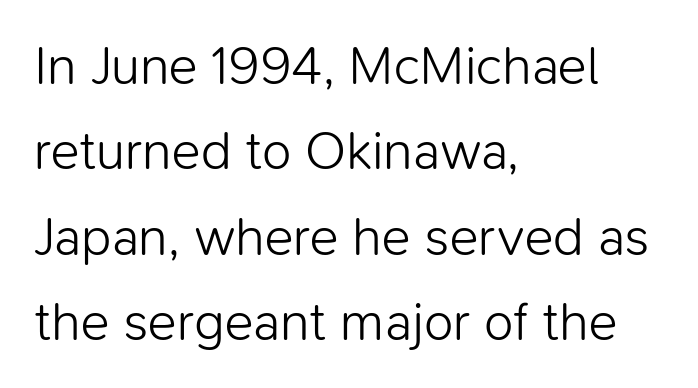
{"serif": "no", "italic": "no", "bold": "no", "weight": "light", "width": "normal", "stroke_contrast": "low", "x_height": "medium", "monospaced": "no", "underline": "no", "align": "left", "line_spacing": "normal", "line_spacing_ratio": 1.58, "letter_spacing": "normal", "letter_spacing_em": 0.0, "glyph_px": 54}
